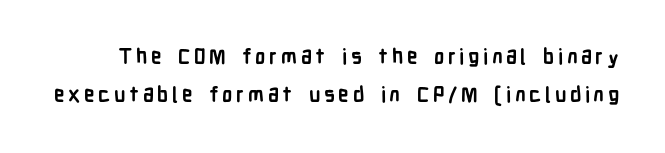
The image shows 21 px bold type, upright; set line spacing 1.83x, not underlined.
